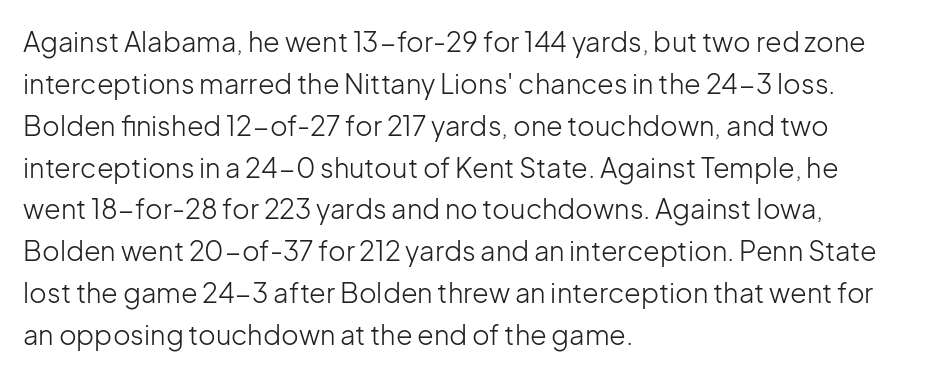
Q: Is the text bold? A: No.
Q: Is the text italic (slanted)? A: No, it is upright.
Q: Is the text underlined? A: No.
Q: How is the paragraph aligned? A: Left-aligned.
Q: Is the spacing between letters normal or unusually wide? A: Normal.
Q: Is the spacing between lines tight, normal or loose? A: Normal.
